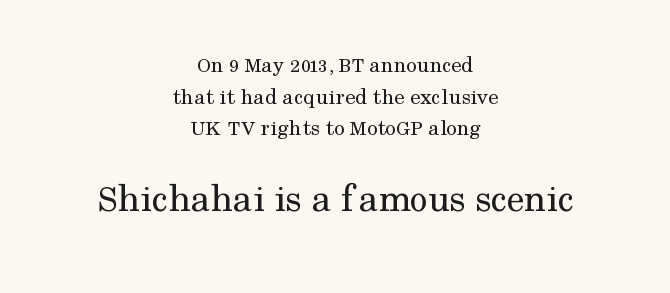
{"serif": "yes", "italic": "no", "bold": "no", "weight": "regular", "width": "normal", "stroke_contrast": "medium", "x_height": "medium", "monospaced": "no", "underline": "no", "align": "center", "line_spacing": "normal", "line_spacing_ratio": 1.38, "letter_spacing": "normal", "letter_spacing_em": 0.0, "larger_block": "second", "size_ratio": 1.74, "glyph_px": 40}
